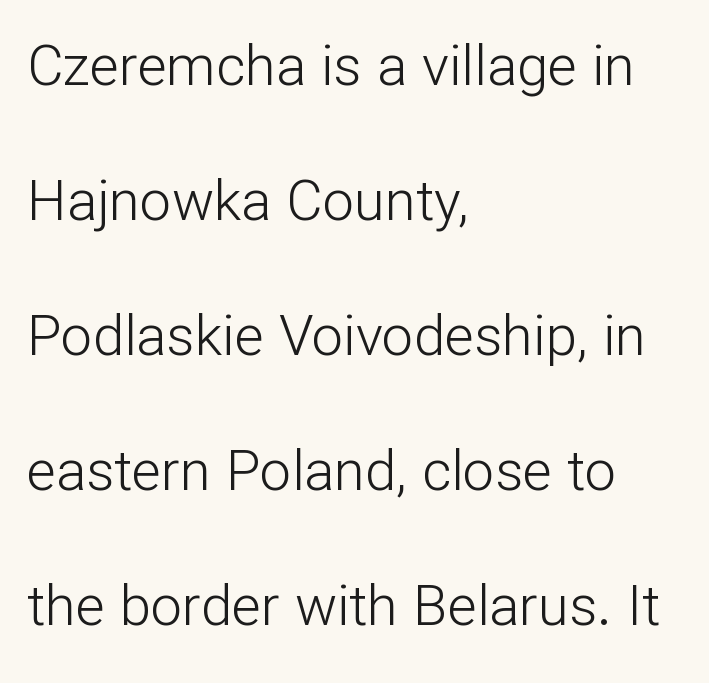
Q: Is the text bold? A: No.
Q: Is the text italic (slanted)? A: No, it is upright.
Q: Is the typeface a serif or a sans-serif typeface? A: Sans-serif.
Q: Is the text underlined? A: No.
Q: How is the paragraph aligned? A: Left-aligned.
Q: Is the spacing between letters normal or unusually wide? A: Normal.
Q: Is the spacing between lines tight, normal or loose? A: Loose.
Q: Width (condensed, normal, or wide)? A: Normal.
Q: Stroke contrast? A: Low.
Q: x-height? A: Medium.
Q: Monospaced? A: No.
